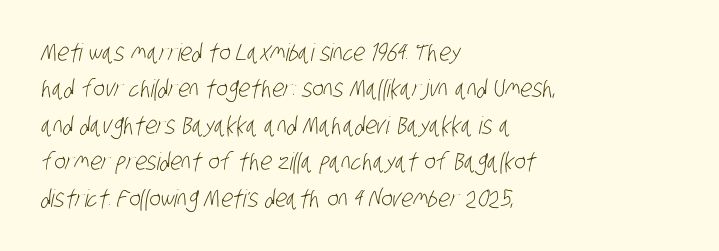
Q: Is the text bold? A: No.
Q: Is the text underlined? A: No.
Q: How is the paragraph aligned? A: Left-aligned.
Q: Is the spacing between letters normal or unusually wide? A: Normal.
Q: Is the spacing between lines tight, normal or loose? A: Normal.
